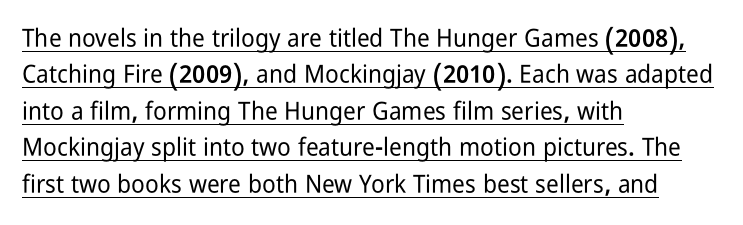
Quick note: not italic, upright. The paragraph shown leans on its left margin. Is the letter spacing exaggerated? No — it looks like the ordinary default. This block has exactly the height ordinary leading produces. This is underlined copy, the kind a proofreader might mark for attention.
